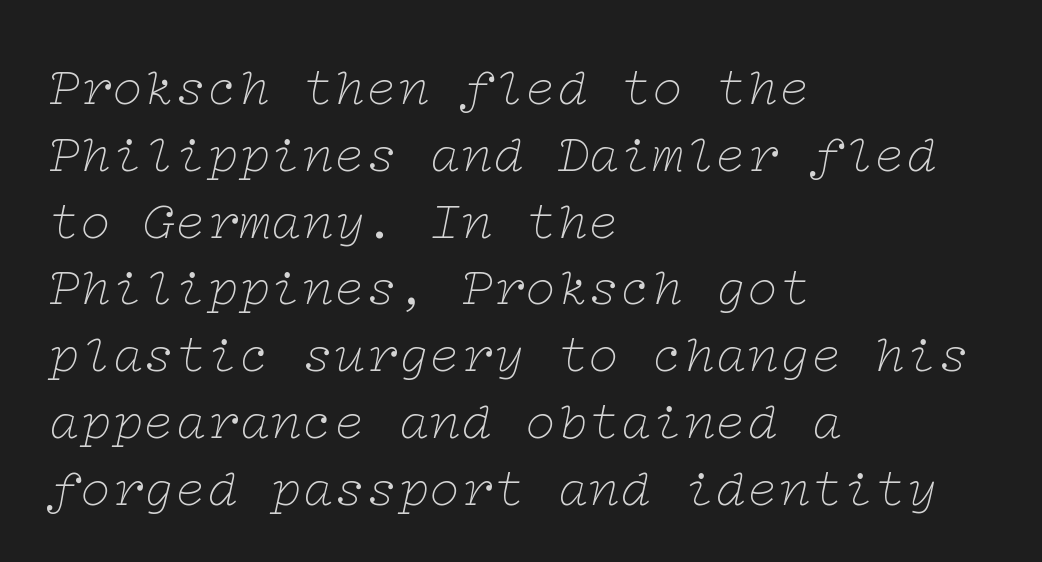
Each word holds together tightly as a unit, with standard inter-letter gaps. Font category for this specimen: serif. Designer's note — italics engaged. Weight: not bold — regular or lighter. The rag falls on the right side of this text block. Evenly set lines give the paragraph a standard silhouette.
